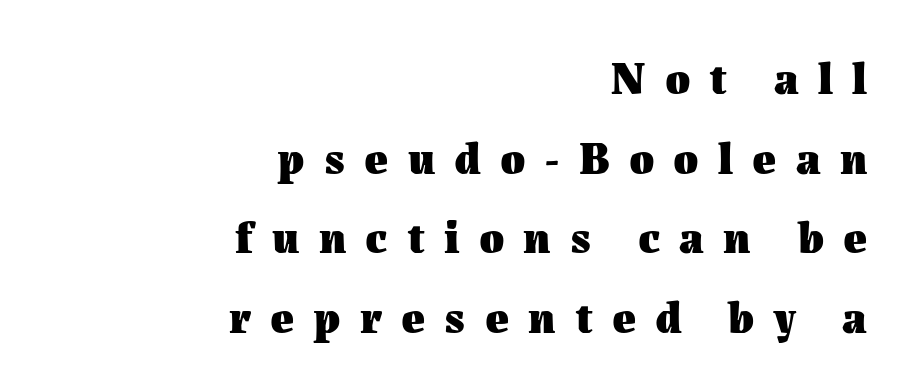
Q: Is the text bold? A: Yes.
Q: Is the text italic (slanted)? A: No, it is upright.
Q: Is the text underlined? A: No.
Q: How is the paragraph aligned? A: Right-aligned.
Q: Is the spacing between letters normal or unusually wide? A: Unusually wide.
Q: Width (condensed, normal, or wide)? A: Normal.
Q: Stroke contrast? A: Medium.
Q: x-height? A: Medium.
Q: Monospaced? A: No.
